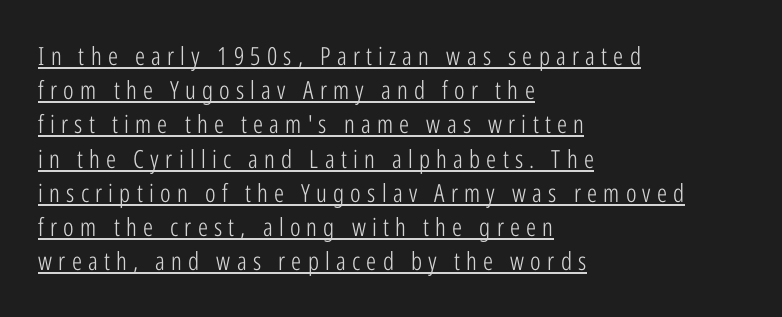
Q: Is the text bold? A: No.
Q: Is the text italic (slanted)? A: No, it is upright.
Q: Is the text underlined? A: Yes.
Q: How is the paragraph aligned? A: Left-aligned.
Q: Is the spacing between letters normal or unusually wide? A: Unusually wide.
Q: Is the spacing between lines tight, normal or loose? A: Normal.
